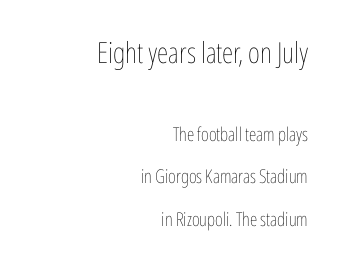
The image shows 29 px thin, condensed type, upright; set right-aligned, loose line spacing (2.23x), normal letter spacing, not underlined; the first (top) block is 1.53x larger; low stroke contrast and a medium x-height.
